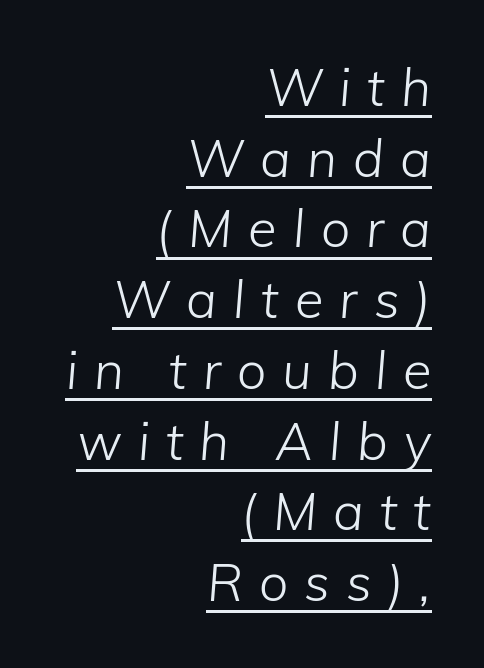
The image shows 52 px light type, italic (leaning right); set right-aligned, normal line spacing (1.36x), unusually wide letter spacing (+0.31 em), underlined; low stroke contrast and a medium x-height.
